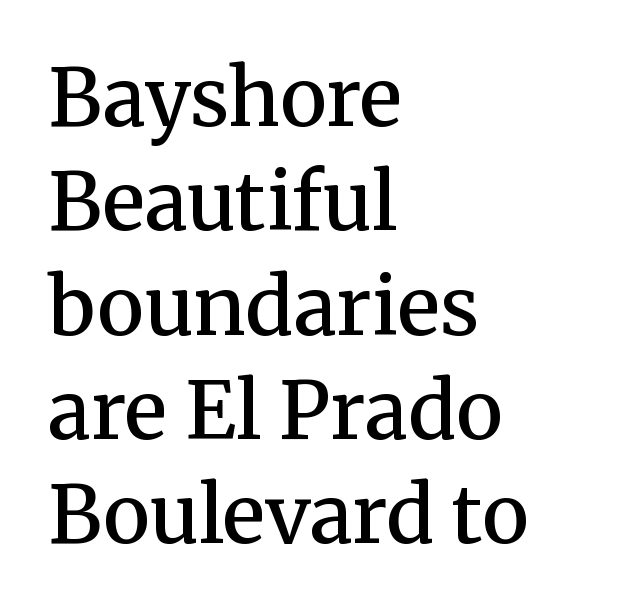
Interline gaps are of average width in this sample. These lines carry some extra weight — a demibold, not a full bold. Proportional: the letters do not fall into vertical columns. The text was rendered using a seriffed face with decorative stroke endings. The specimen reads as upright at a glance.
